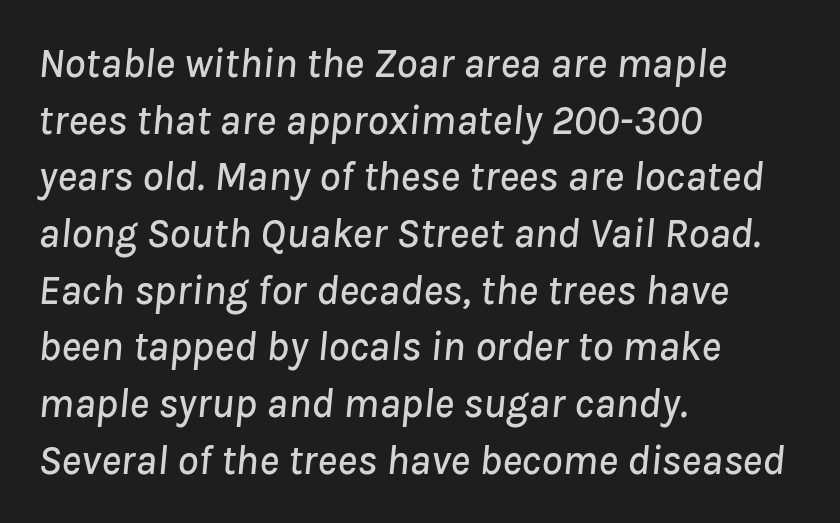
The space directly below the letters is spotless. Caption: standard tracking, unaltered. If you drew a ruler down the left edge, every line would touch it. Designer's note — italics engaged. Think of a printed novel: that variable character pitch is what you see here.
